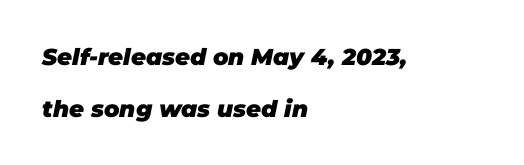
The image shows 23 px bold type, italic (leaning right); set left-aligned, loose line spacing (2.25x), normal letter spacing, not underlined.
